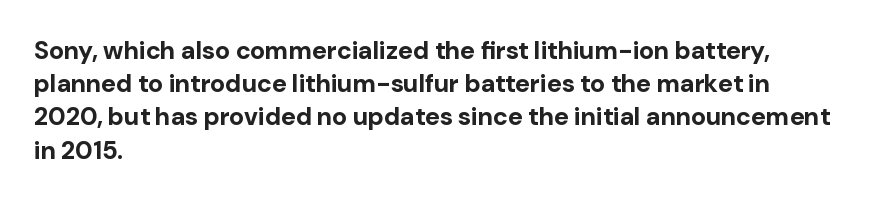
The image shows 25 px bold type, upright; set left-aligned, normal line spacing (1.33x), normal letter spacing, not underlined.
